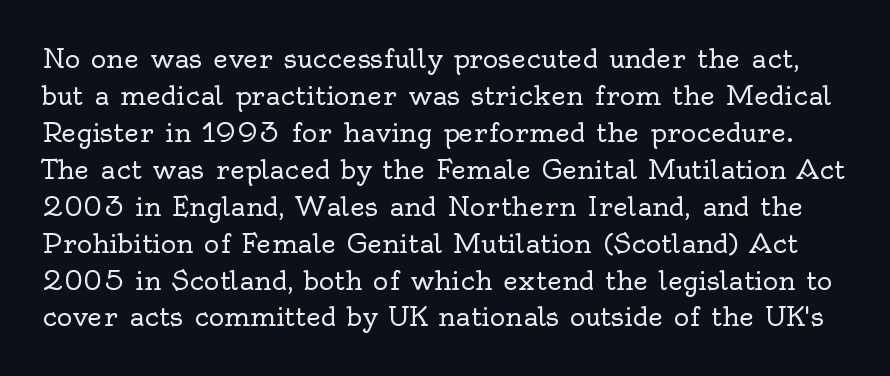
Q: Is the text bold? A: No.
Q: Is the text italic (slanted)? A: No, it is upright.
Q: Is the text underlined? A: No.
Q: Is the spacing between letters normal or unusually wide? A: Normal.
Q: Is the spacing between lines tight, normal or loose? A: Normal.
